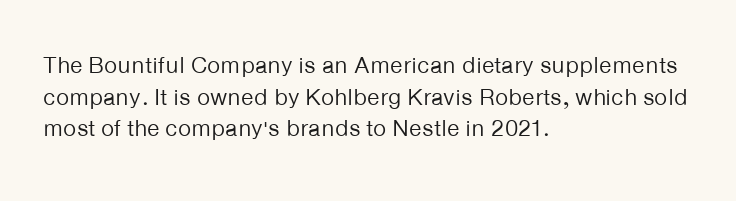
A roman cut, with each character standing at attention. Line spacing here is normal. The text block is weighted toward the left margin, trailing off unevenly rightward. Lines of text with bare space underneath. Nothing unusual about the tracking: characters are spaced as the font intends. A quiet, ordinary-to-light weight characterises the typeface.
